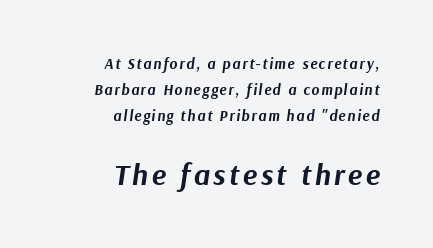
The block sitting lower on the canvas is the one with enlarged characters. Each row of text sits above clean, open space. Leftover space on each line is placed entirely before the opening word. Posture: slanted.
